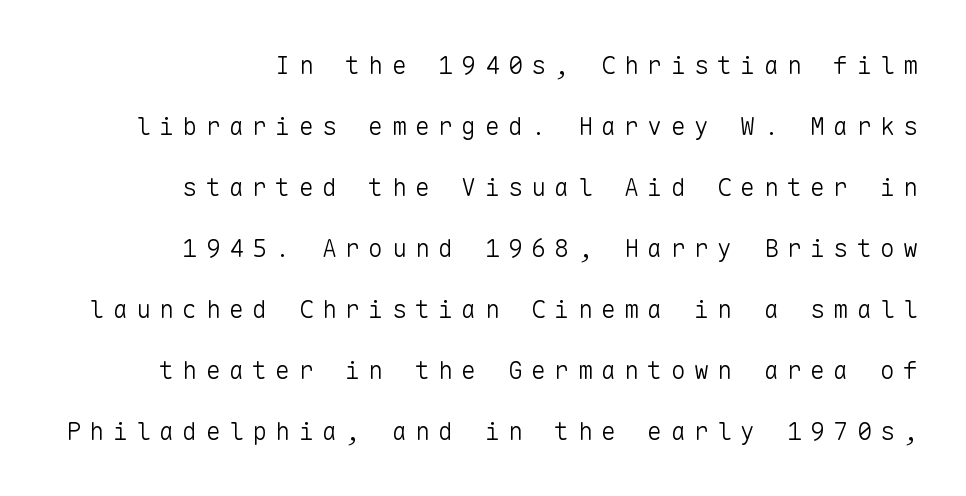
The image shows 25 px text type, upright; set right-aligned, loose line spacing (2.44x), unusually wide letter spacing (+0.33 em), not underlined.
